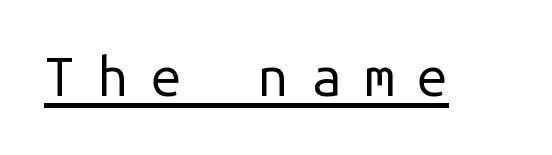
Letters have the restrained weight of plain body copy at most. The typography opts for an upright posture over an oblique one. No feet cap the strokes, marking this as sans-serif type. Characters follow at a spacing far wider than the type designer built in. Caption: lettering with a line underneath. Do the characters align in a grid? Yes, the font is monospaced.
